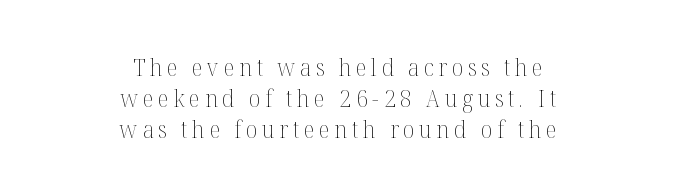
{"italic": "no", "bold": "no", "underline": "no", "align": "center", "line_spacing": "normal", "line_spacing_ratio": 1.34, "letter_spacing": "wide", "letter_spacing_em": 0.21, "glyph_px": 23}
